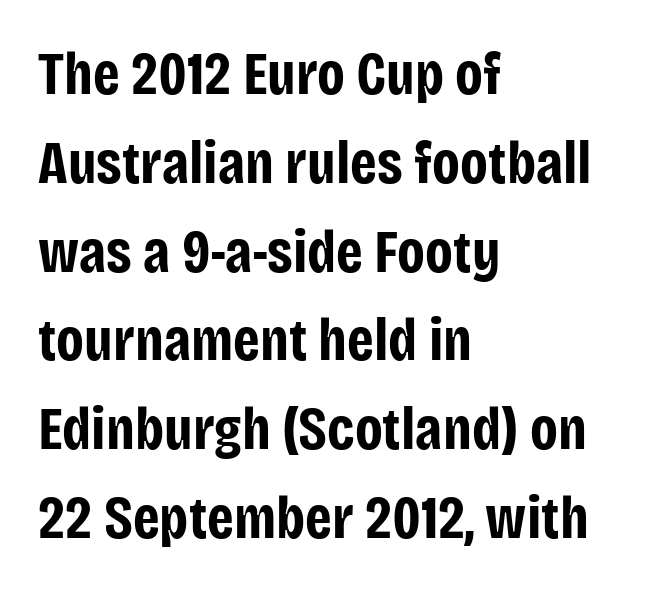
{"serif": "no", "italic": "no", "bold": "yes", "weight": "bold", "width": "condensed", "stroke_contrast": "low", "x_height": "large", "monospaced": "no", "underline": "no", "align": "left", "line_spacing": "normal", "line_spacing_ratio": 1.48, "letter_spacing": "normal", "letter_spacing_em": 0.0, "glyph_px": 60}
